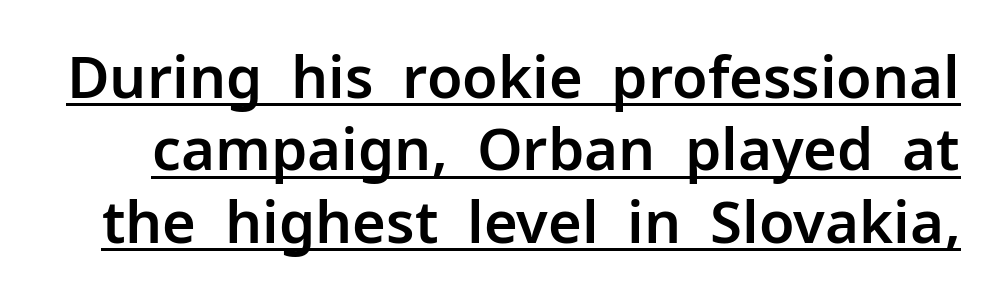
{"serif": "no", "italic": "no", "width": "normal", "stroke_contrast": "low", "x_height": "medium", "monospaced": "no", "underline": "yes", "line_spacing": "normal", "line_spacing_ratio": 1.25, "letter_spacing": "normal", "letter_spacing_em": 0.0, "glyph_px": 58}
